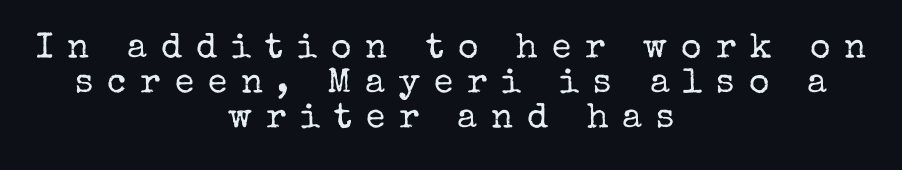
{"serif": "yes", "italic": "no", "bold": "no", "weight": "regular", "width": "normal", "stroke_contrast": "low", "x_height": "medium", "monospaced": "no", "underline": "no", "align": "center", "line_spacing": "tight", "line_spacing_ratio": 1.0, "letter_spacing": "wide", "letter_spacing_em": 0.4, "glyph_px": 35}
